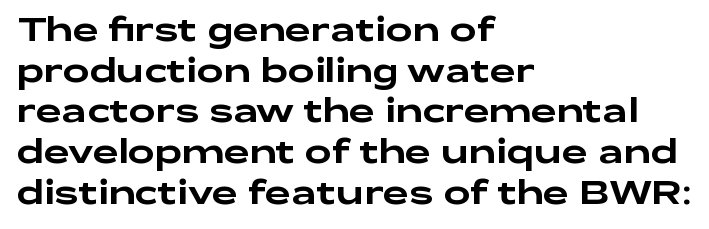
{"serif": "no", "italic": "no", "width": "wide", "stroke_contrast": "low", "x_height": "medium", "monospaced": "no", "underline": "no", "align": "left", "line_spacing": "normal", "line_spacing_ratio": 1.27, "letter_spacing": "normal", "letter_spacing_em": 0.0, "glyph_px": 32}
